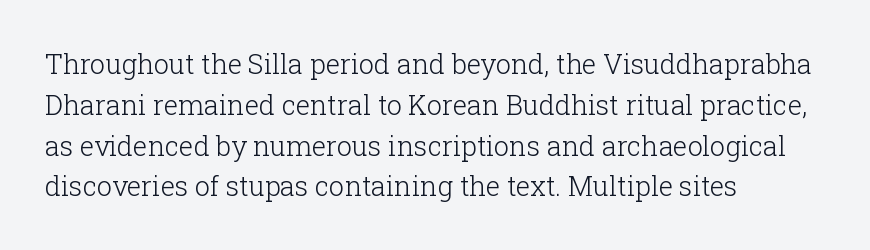
The passage shown stacks its lines at a standard gap. Plain, unruled lines of type. Summary of weight: not heavy and not bold. The rendering keeps characters at their native spacing. Notice how the stems are strictly vertical — no italics here.
